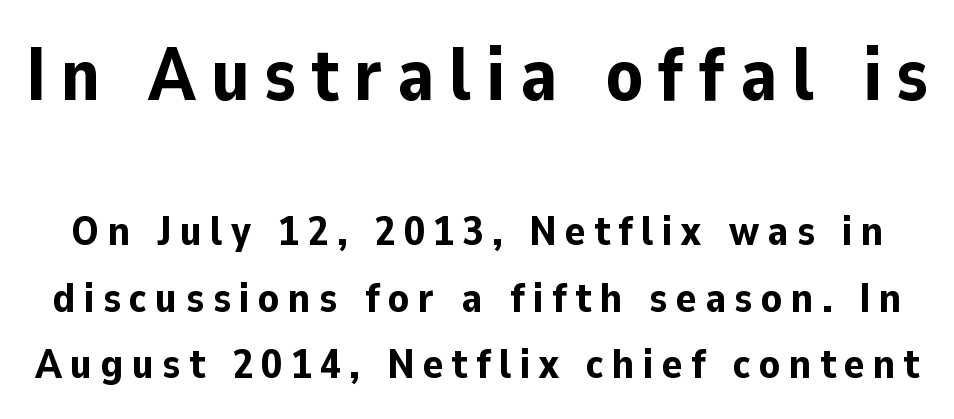
The image shows 74 px bold sans-serif type, upright; set normal line spacing (1.59x), unusually wide letter spacing (+0.2 em), not underlined; the first (top) block is 1.76x larger; low stroke contrast and a medium x-height.
